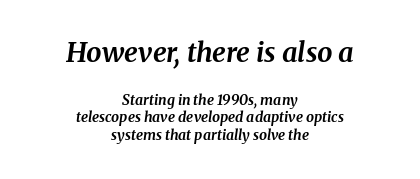
Q: Is the text bold? A: Yes.
Q: Is the text italic (slanted)? A: Yes, it leans right by about 8 degrees.
Q: Is the text underlined? A: No.
Q: How is the paragraph aligned? A: Centered.
Q: Is the spacing between letters normal or unusually wide? A: Normal.
Q: Is the spacing between lines tight, normal or loose? A: Normal.
Q: Which block of text is set in a larger size, the first (top) or the second (bottom)? A: The first (top) one.
